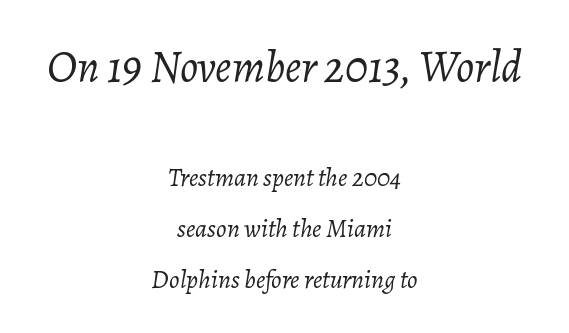
The image shows 45 px light type, italic (leaning right); set centered, loose line spacing (1.96x), normal letter spacing, not underlined; the first (top) block is 1.73x larger; low stroke contrast and a medium x-height.
